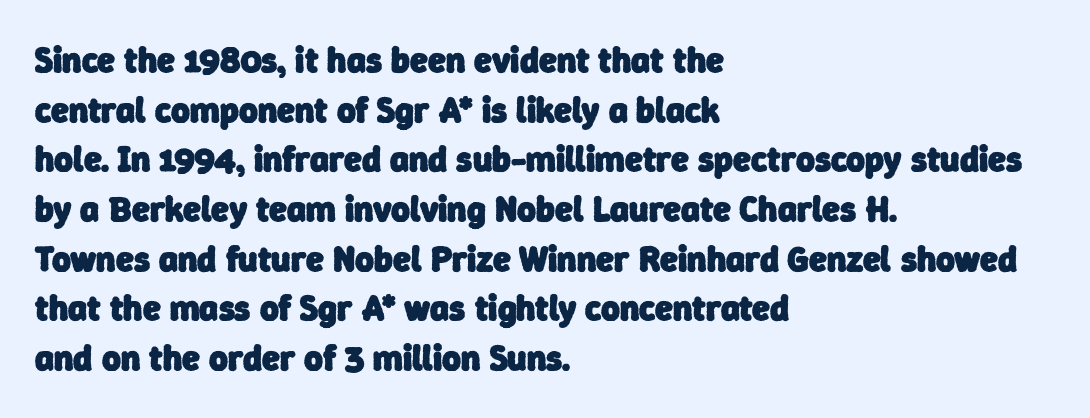
The image shows 36 px heavy sans-serif type; set left-aligned, normal line spacing (1.38x), normal letter spacing, not underlined; low stroke contrast and a medium x-height.
